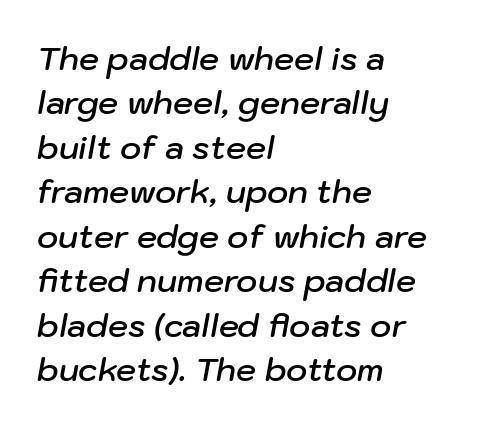
The passage shown is typed in a proportional face where columns would drift. How are the letters spaced? Ordinarily, with no added tracking. Quick note: underline off. Horizontal bands of white between lines are of average thickness. As a designer I'd log this as weight 600, semibold.
